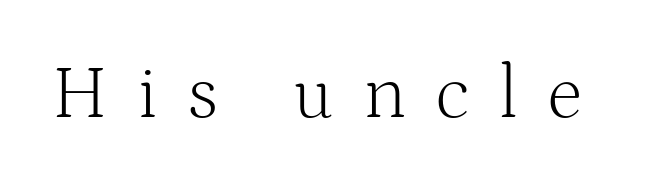
These lines have a slow, spaced-out rhythm from letter to letter. The specimen reads as upright at a glance. Yep, those are serifs on the letters. You could not count columns in this text — the font is proportionally spaced. The strokes are not fattened; the text isn't bold. Check under the words: just untouched page.
